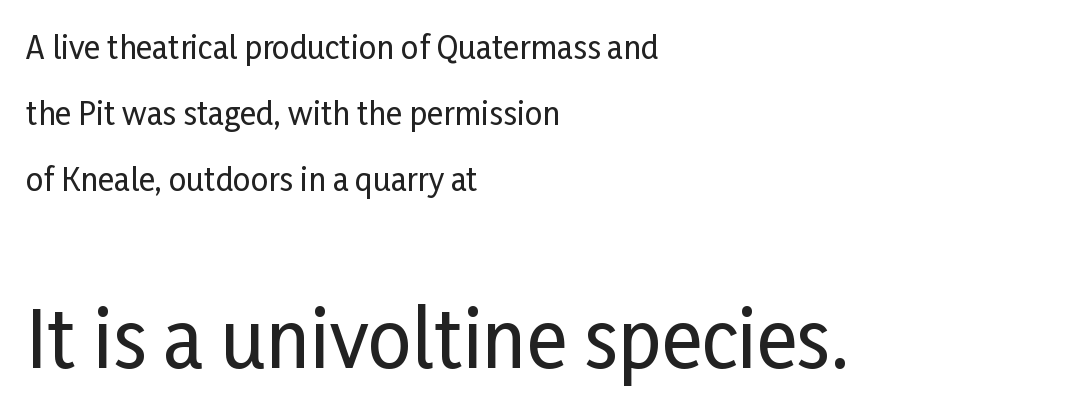
{"serif": "no", "italic": "no", "width": "condensed", "stroke_contrast": "low", "x_height": "medium", "monospaced": "no", "underline": "no", "align": "left", "line_spacing": "loose", "line_spacing_ratio": 2.13, "letter_spacing": "normal", "letter_spacing_em": 0.0, "larger_block": "second", "size_ratio": 2.48, "glyph_px": 77}
